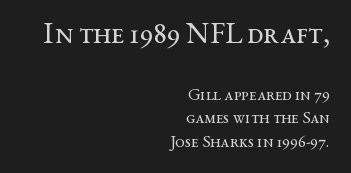
When letters stand straight like this, we call the style roman or upright. Think of a printed novel: that variable character pitch is what you see here. A typesetter would call this zero additional tracking. Compared with a flush-left layout, this one pins lines to the opposite, right side. A bare baseline throughout the passage.
